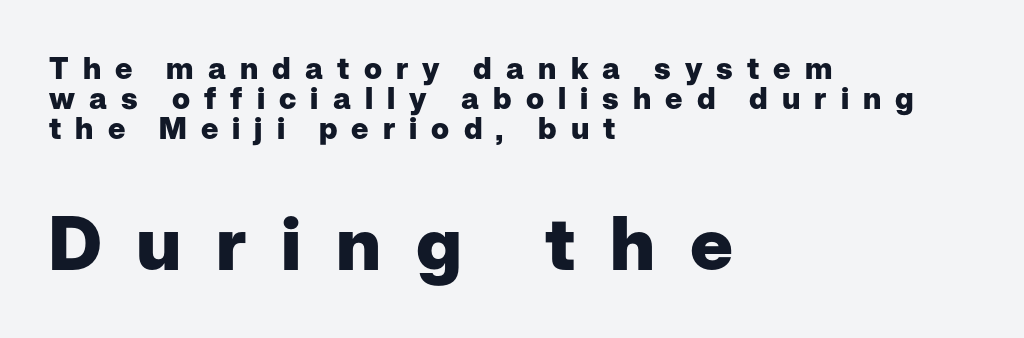
Q: Is the text bold? A: Yes.
Q: Is the text italic (slanted)? A: No, it is upright.
Q: Is the typeface a serif or a sans-serif typeface? A: Sans-serif.
Q: Is the text underlined? A: No.
Q: How is the paragraph aligned? A: Left-aligned.
Q: Is the spacing between letters normal or unusually wide? A: Unusually wide.
Q: Is the spacing between lines tight, normal or loose? A: Tight.
Q: Which block of text is set in a larger size, the first (top) or the second (bottom)? A: The second (bottom) one.
Q: Width (condensed, normal, or wide)? A: Normal.
Q: Stroke contrast? A: Low.
Q: x-height? A: Medium.
Q: Monospaced? A: No.
